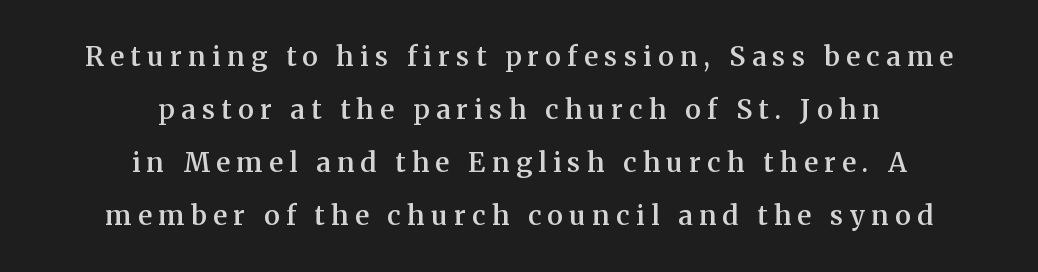
Q: Is the text bold? A: Semi-bold.
Q: Is the text italic (slanted)? A: No, it is upright.
Q: Is the text underlined? A: No.
Q: How is the paragraph aligned? A: Centered.
Q: Is the spacing between letters normal or unusually wide? A: Unusually wide.
Q: Is the spacing between lines tight, normal or loose? A: Loose.
